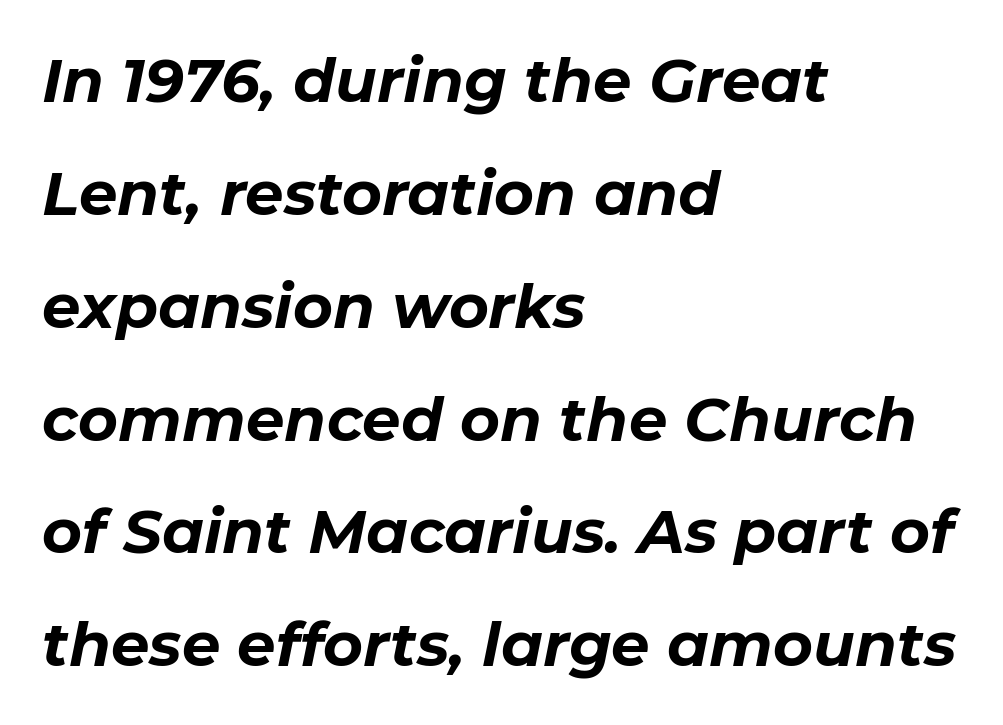
{"italic": "yes", "lean": "right", "slant_degrees": 11, "bold": "yes", "weight": "bold", "width": "normal", "stroke_contrast": "low", "x_height": "medium", "monospaced": "no", "underline": "no", "align": "left", "line_spacing_ratio": 1.85, "letter_spacing": "normal", "letter_spacing_em": 0.0, "glyph_px": 61}
